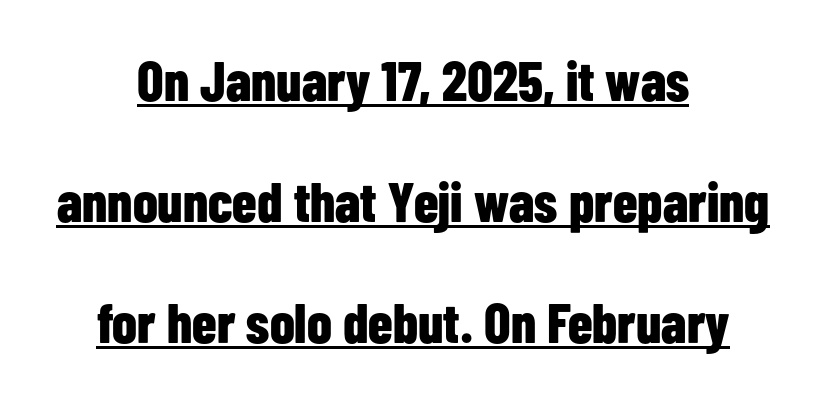
{"serif": "no", "italic": "no", "bold": "yes", "weight": "bold", "width": "condensed", "stroke_contrast": "low", "x_height": "medium", "monospaced": "no", "underline": "yes", "align": "center", "line_spacing": "loose", "line_spacing_ratio": 2.16, "letter_spacing": "normal", "letter_spacing_em": 0.0, "glyph_px": 56}
